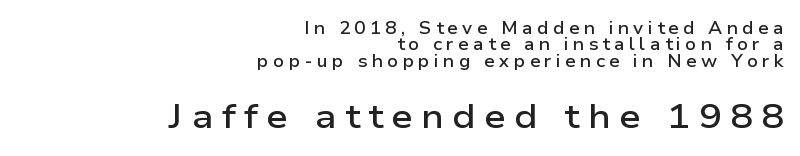
The image shows 34 px semibold, wide sans-serif type, upright; set right-aligned, tight line spacing (0.97x), unusually wide letter spacing (+0.25 em), not underlined; the second (bottom) block is 2.0x larger; low stroke contrast and a medium x-height.
